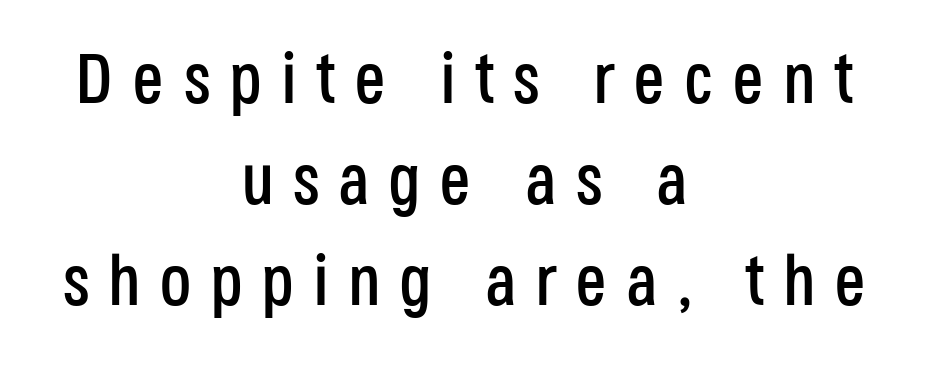
Are there feet on the stems? There aren't — it's a sans. In CSS terms this would be text-align: center. The passage shown is not underscored anywhere. How are the letters spaced? Widely, with obvious added tracking. What's the leading like? Ordinary, nothing unusual.
